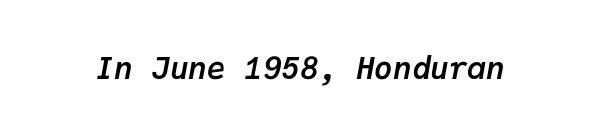
The image shows 31 px semibold type, italic (leaning right), monospaced; set normal letter spacing, not underlined; low stroke contrast and a medium x-height.
